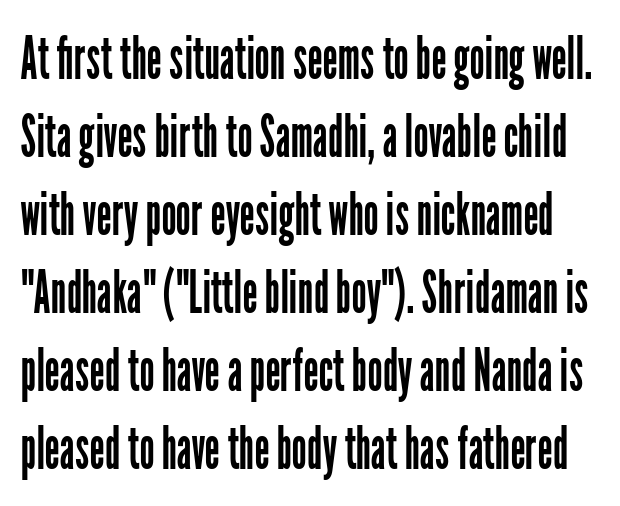
The image shows 60 px regular-weight, condensed sans-serif type, upright; set normal line spacing (1.3x), normal letter spacing, not underlined; low stroke contrast and a medium x-height.
